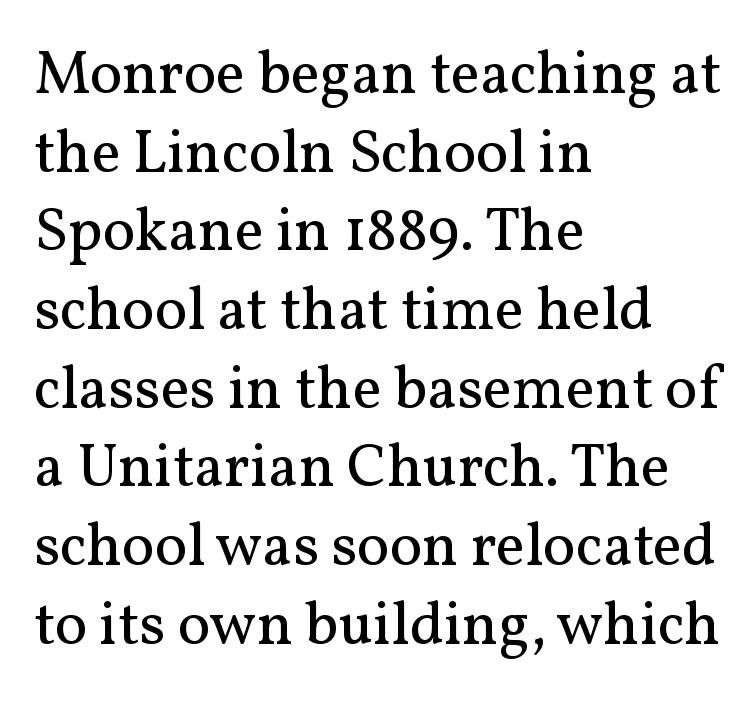
Q: Is the text bold? A: No.
Q: Is the text italic (slanted)? A: No, it is upright.
Q: Is the typeface a serif or a sans-serif typeface? A: Serif.
Q: Is the text underlined? A: No.
Q: How is the paragraph aligned? A: Left-aligned.
Q: Is the spacing between letters normal or unusually wide? A: Normal.
Q: Is the spacing between lines tight, normal or loose? A: Normal.
Q: Width (condensed, normal, or wide)? A: Normal.
Q: Stroke contrast? A: Medium.
Q: x-height? A: Medium.
Q: Monospaced? A: No.
